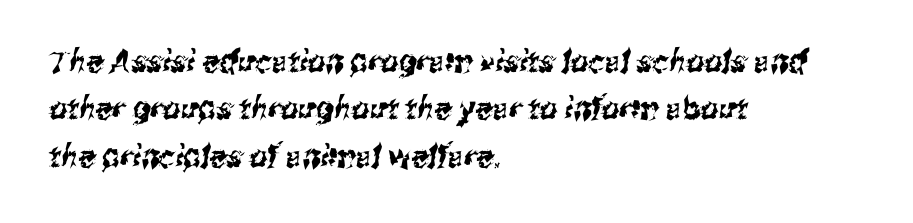
Q: Is the typeface a serif or a sans-serif typeface? A: Sans-serif.
Q: Is the text underlined? A: No.
Q: How is the paragraph aligned? A: Left-aligned.
Q: Is the spacing between letters normal or unusually wide? A: Normal.
Q: Is the spacing between lines tight, normal or loose? A: Normal.
Q: Width (condensed, normal, or wide)? A: Condensed.
Q: Stroke contrast? A: Medium.
Q: x-height? A: Medium.
Q: Monospaced? A: No.
